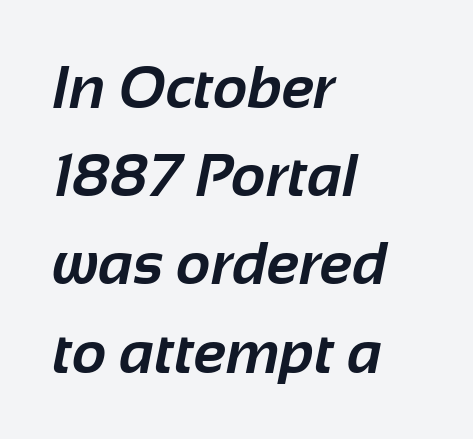
The image shows 60 px bold sans-serif type; set left-aligned, normal line spacing (1.47x), normal letter spacing, not underlined; low stroke contrast and a medium x-height.
